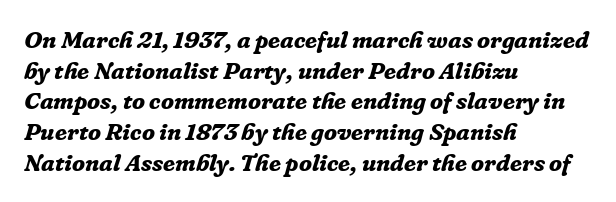
A normal amount of white space separates one row of letters from the next. The gap between lines stays unmarked. The whole block is typeset with a tilt. The lines are quadded left.
